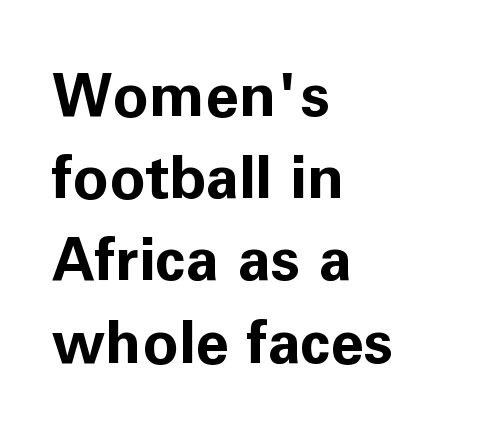
{"serif": "no", "italic": "no", "bold": "yes", "weight": "bold", "width": "normal", "stroke_contrast": "low", "x_height": "medium", "monospaced": "no", "underline": "no", "align": "left", "line_spacing": "normal", "line_spacing_ratio": 1.37, "letter_spacing": "normal", "letter_spacing_em": 0.0, "glyph_px": 60}
